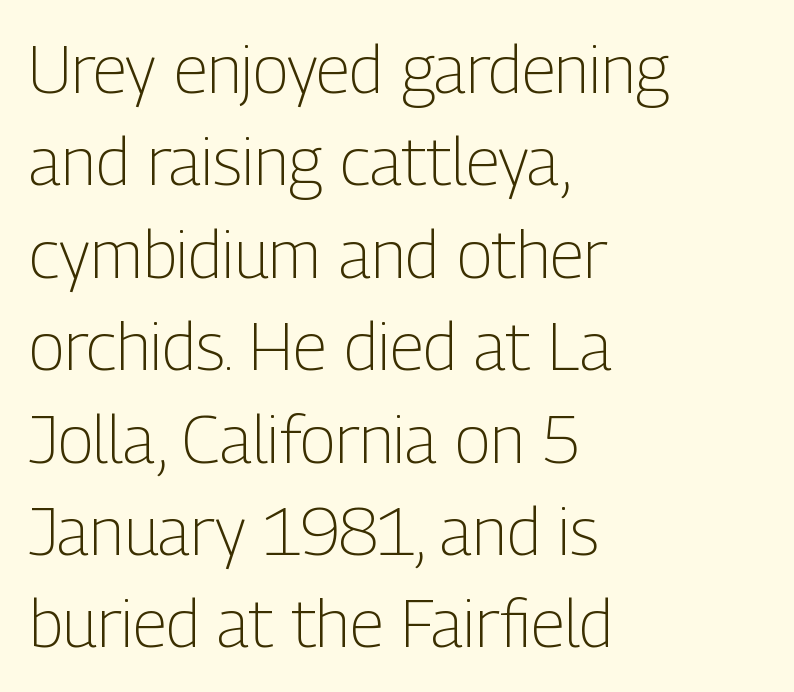
The image shows 66 px light, condensed sans-serif type, upright; set left-aligned, normal line spacing (1.4x), normal letter spacing, not underlined; low stroke contrast and a medium x-height.
